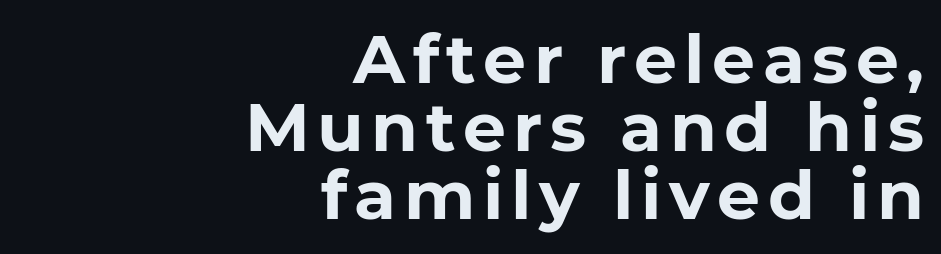
The image shows 68 px bold sans-serif type; set right-aligned, tight line spacing (1.0x), not underlined; low stroke contrast and a medium x-height.
